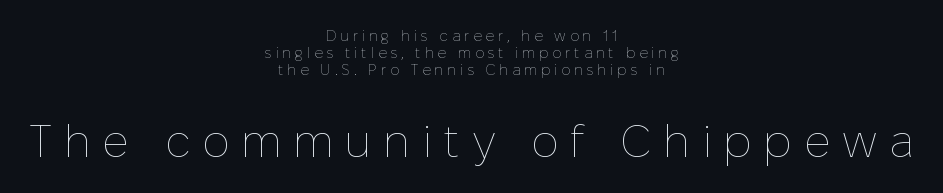
Tracking here is generous; glyphs stand well apart from one another. Is there much room between lines? No — they nearly touch. Casual observation: everything's sitting right in the middle. Nope, not italic — everything's standing straight. The font sits on the lighter half of the weight spectrum, regular included. The space beneath each line is pristine and unruled.
